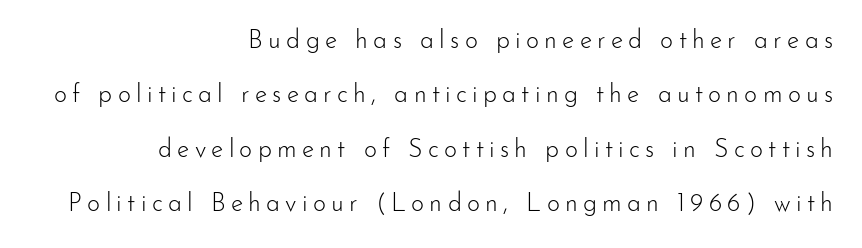
Check under the words: just untouched page. Which margin do the lines hug? The right one — the left edge is uneven. The passage shown has open, widely tracked lettering throughout. The rendering uses a large line-height, opening up the rows. Does the lettering tilt? It doesn't — this is upright.
